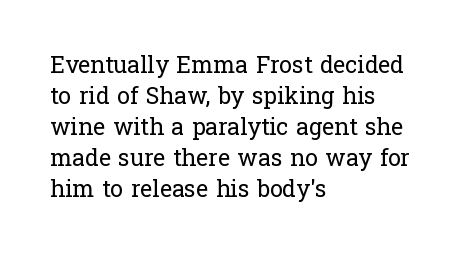
Posture: upright roman. The ragged edge is on the right, which tells us the setting is flush left. Reading down the column, the eye jumps a familiar distance to each next line. The specimen omits any rule beneath the text block's lines. The face looks like a standard text weight, possibly lighter.
